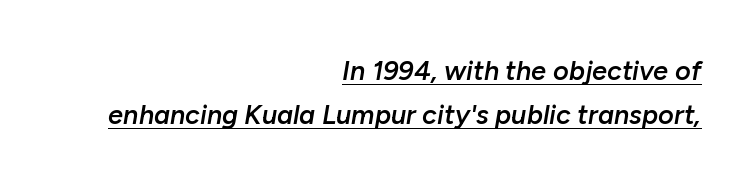
The sample has been set in demibold, a notch under bold. Notice how a bar underscores the lettering throughout. Evenly set lines give the paragraph a standard silhouette. What stands out about the letter spacing? Nothing — it is the standard amount. The glyphs look as if they've been sheared to an angle.
